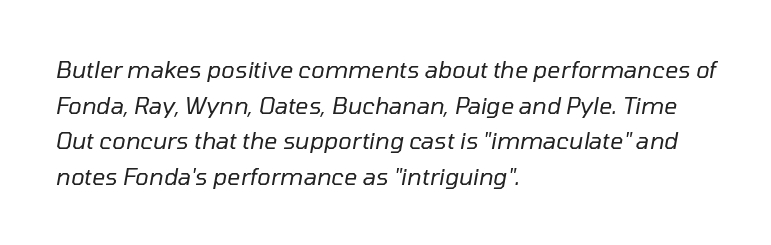
Q: Is the text bold? A: No.
Q: Is the text italic (slanted)? A: Yes, it leans right by about 10 degrees.
Q: Is the text underlined? A: No.
Q: How is the paragraph aligned? A: Left-aligned.
Q: Is the spacing between letters normal or unusually wide? A: Normal.
Q: Is the spacing between lines tight, normal or loose? A: Normal.
